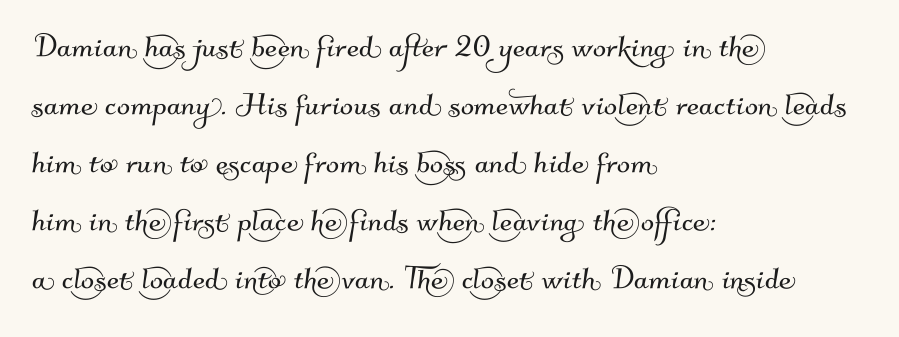
Just letters on the line, the space beneath them empty. Each word holds together tightly as a unit, with standard inter-letter gaps. Left-aligned paragraph, ragged on the right. The block of text has a typical density, with ordinary space between rows. Is this a fixed-width face? No — the glyphs have proportional, varying widths. You can tell from the bare stems that sans-serif type was used.
